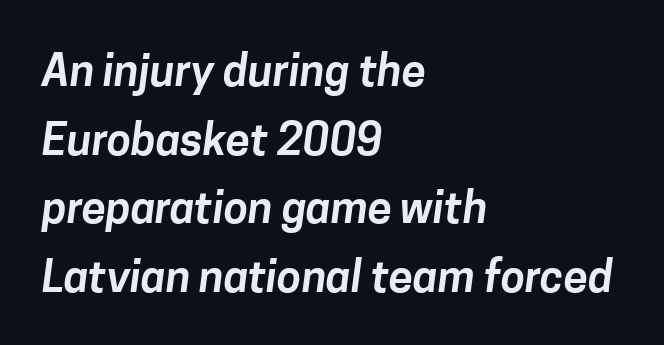
Descender tails drop into unmarked territory. Leftover space on each line is placed entirely after the last word. Baseline-to-baseline distance is the conventional proportion of letter height. The face used here is proportionally spaced, like ordinary book or web type. The tracking reads as untouched default to a designer's eye.
